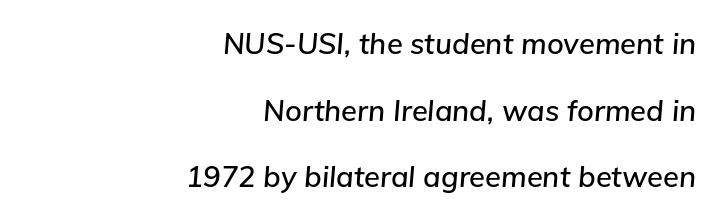
Q: Is the text italic (slanted)? A: Yes, it leans right by about 5 degrees.
Q: Is the text underlined? A: No.
Q: How is the paragraph aligned? A: Right-aligned.
Q: Is the spacing between letters normal or unusually wide? A: Normal.
Q: Is the spacing between lines tight, normal or loose? A: Loose.
Q: Width (condensed, normal, or wide)? A: Normal.
Q: Stroke contrast? A: Low.
Q: x-height? A: Medium.
Q: Monospaced? A: No.
